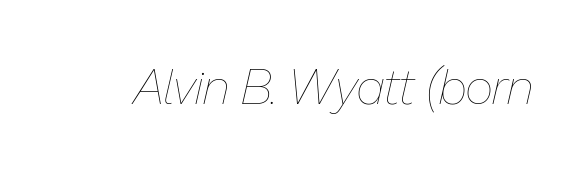
{"italic": "yes", "lean": "right", "slant_degrees": 13, "bold": "no", "weight": "thin", "width": "normal", "stroke_contrast": "low", "x_height": "medium", "monospaced": "no", "underline": "no", "letter_spacing": "normal", "letter_spacing_em": 0.0, "glyph_px": 49}
